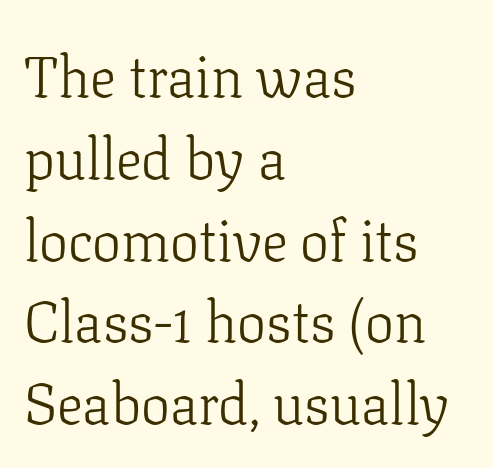
{"serif": "yes", "italic": "no", "bold": "no", "weight": "light", "width": "normal", "stroke_contrast": "low", "x_height": "medium", "monospaced": "no", "underline": "no", "align": "left", "line_spacing": "normal", "line_spacing_ratio": 1.41, "letter_spacing": "normal", "letter_spacing_em": 0.0, "glyph_px": 58}
